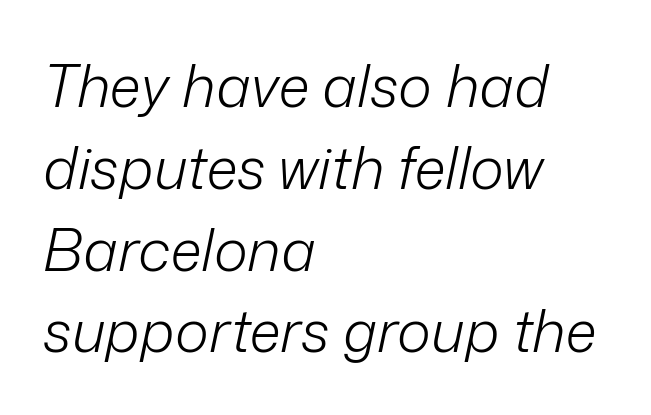
Looks like regular typesetting: each glyph gets only the width it needs. Unbolded letterforms with no extra heft. The paragraph has a hard left edge and a soft right edge. The letters sit at their default tracking, neither squeezed nor spread. Designer's note — italics engaged.
